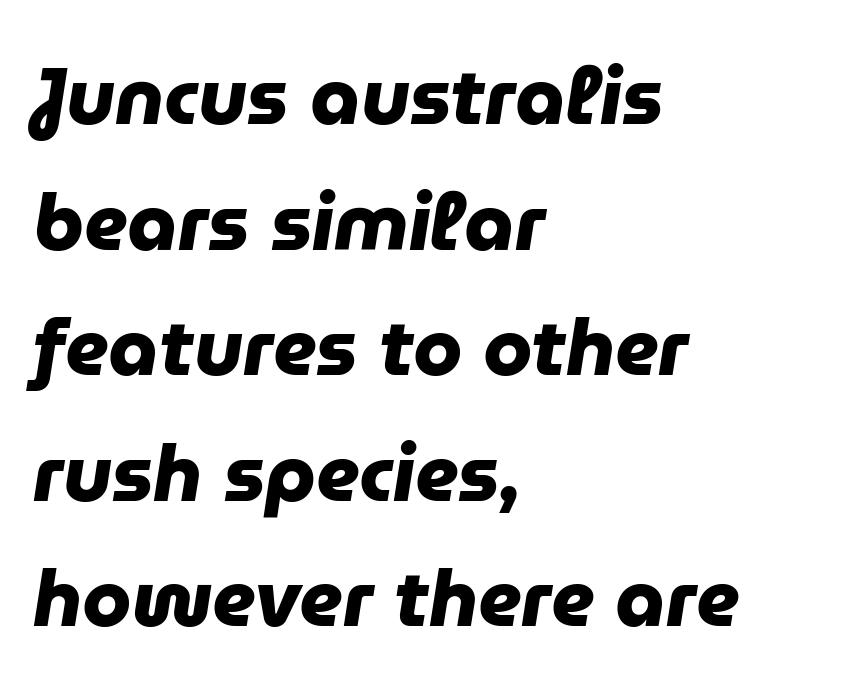
Q: Is the text bold? A: Yes.
Q: Is the typeface a serif or a sans-serif typeface? A: Sans-serif.
Q: Is the text underlined? A: No.
Q: How is the paragraph aligned? A: Left-aligned.
Q: Is the spacing between letters normal or unusually wide? A: Normal.
Q: Is the spacing between lines tight, normal or loose? A: Normal.
Q: Width (condensed, normal, or wide)? A: Normal.
Q: Stroke contrast? A: Low.
Q: x-height? A: Medium.
Q: Monospaced? A: No.
